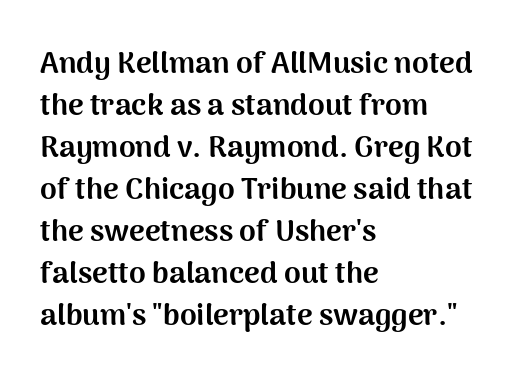
The specimen reads as upright at a glance. Casual observation: everything's shoved over to the left. Regarding leading, the lines here are spaced in the standard way. How are the letters spaced? Ordinarily, with no added tracking.
